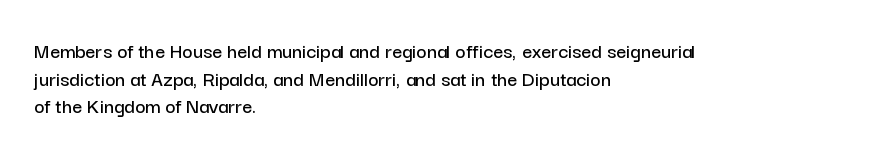
Regarding leading, the lines here are spaced in the standard way. The space beneath each line is pristine and unruled. Tracking value appears to be zero — textbook default spacing. The setting favours the left margin, as ordinary paragraphs usually do.
